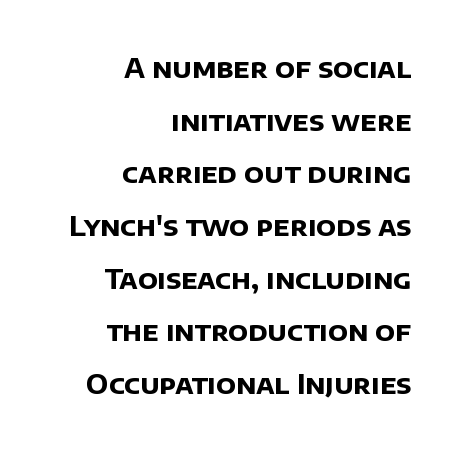
The image shows 27 px bold type; set right-aligned, loose line spacing (1.95x), normal letter spacing, not underlined.
